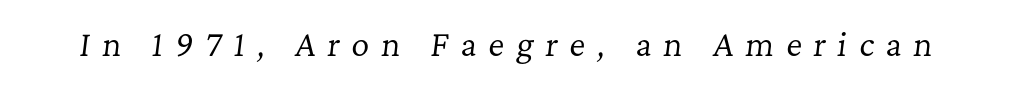
Q: Is the text bold? A: No.
Q: Is the text italic (slanted)? A: Yes, it leans right by about 7 degrees.
Q: Is the typeface a serif or a sans-serif typeface? A: Serif.
Q: Is the text underlined? A: No.
Q: Is the spacing between letters normal or unusually wide? A: Unusually wide.
Q: Width (condensed, normal, or wide)? A: Normal.
Q: Stroke contrast? A: Low.
Q: x-height? A: Medium.
Q: Monospaced? A: No.
